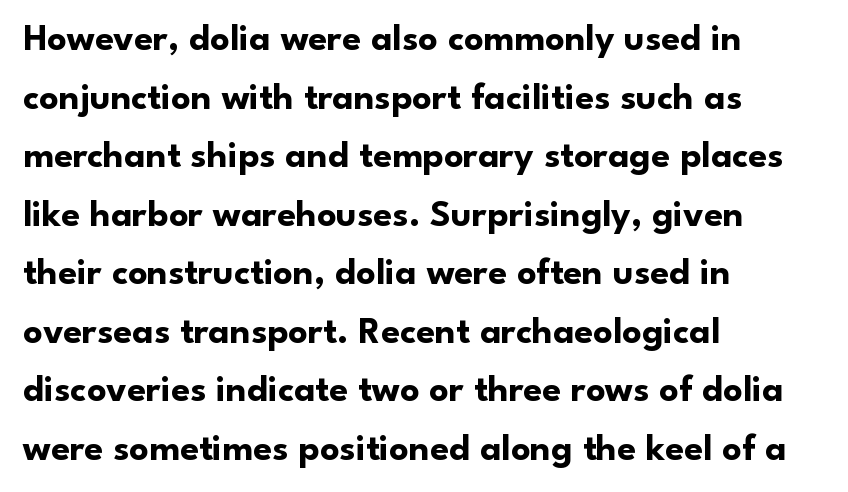
As a designer I'd log this as weight 700, bold. Quick note: not italic, upright. The letters advance in unequal steps, a hallmark of proportional type. Observe the absence of serifs on each vertical stroke in this sample. Short note: letters normally spaced. Lines of text with bare space underneath.
